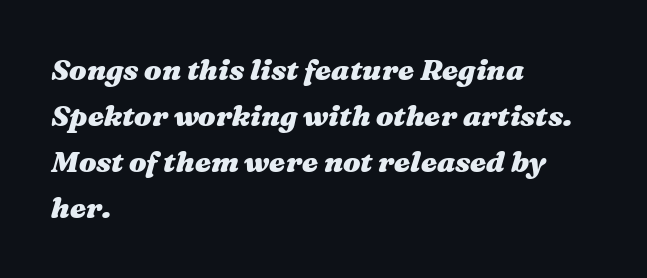
Q: Is the text bold? A: Yes.
Q: Is the text italic (slanted)? A: Yes, it leans right by about 16 degrees.
Q: Is the text underlined? A: No.
Q: How is the paragraph aligned? A: Left-aligned.
Q: Is the spacing between letters normal or unusually wide? A: Normal.
Q: Is the spacing between lines tight, normal or loose? A: Normal.
Q: Width (condensed, normal, or wide)? A: Wide.
Q: Stroke contrast? A: Medium.
Q: x-height? A: Medium.
Q: Monospaced? A: No.
